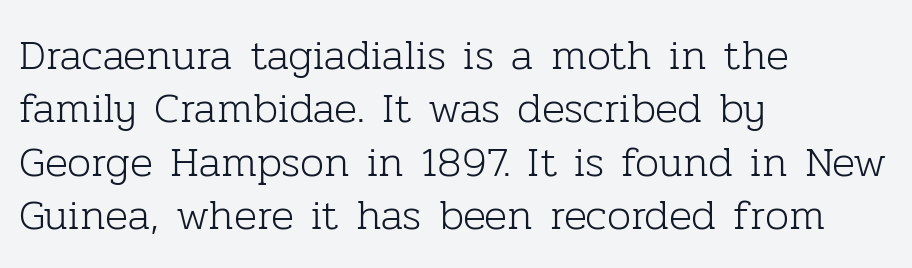
The image shows 43 px light serif type, upright; set left-aligned, line spacing 1.24x, normal letter spacing, not underlined; low stroke contrast and a medium x-height.
